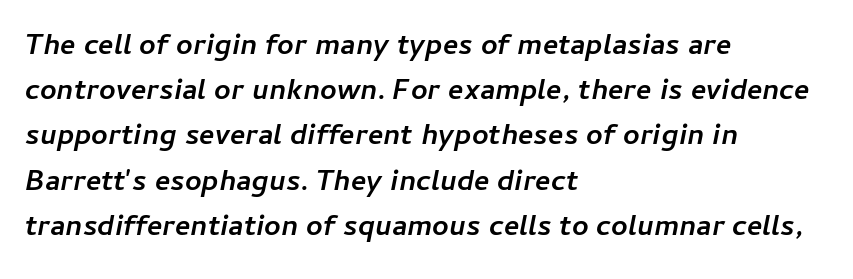
{"italic": "yes", "lean": "right", "slant_degrees": 11, "bold": "yes", "weight": "semibold", "width": "normal", "stroke_contrast": "low", "x_height": "medium", "monospaced": "no", "underline": "no", "align": "left", "line_spacing": "normal", "line_spacing_ratio": 1.56, "letter_spacing": "normal", "letter_spacing_em": 0.0, "glyph_px": 29}
